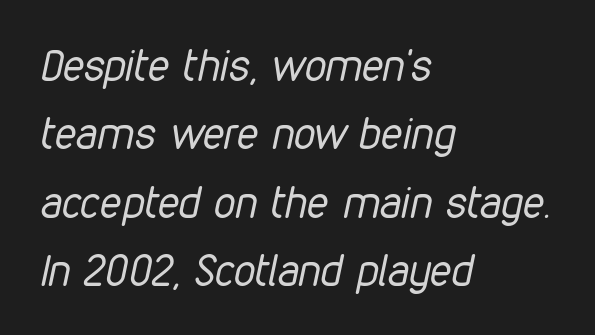
Q: Is the text bold? A: No.
Q: Is the text italic (slanted)? A: Yes, it leans right by about 12 degrees.
Q: Is the text underlined? A: No.
Q: How is the paragraph aligned? A: Left-aligned.
Q: Is the spacing between letters normal or unusually wide? A: Normal.
Q: Is the spacing between lines tight, normal or loose? A: Normal.
Q: Width (condensed, normal, or wide)? A: Condensed.
Q: Stroke contrast? A: Low.
Q: x-height? A: Medium.
Q: Monospaced? A: No.
